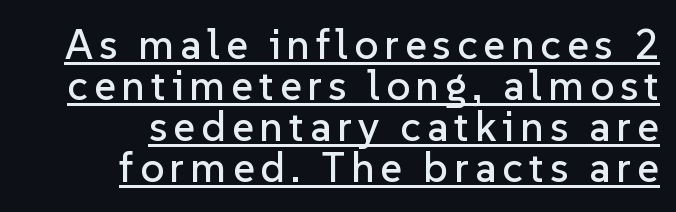
Q: Is the text italic (slanted)? A: No, it is upright.
Q: Is the typeface a serif or a sans-serif typeface? A: Sans-serif.
Q: Is the text underlined? A: Yes.
Q: How is the paragraph aligned? A: Right-aligned.
Q: Is the spacing between lines tight, normal or loose? A: Tight.
Q: Width (condensed, normal, or wide)? A: Normal.
Q: Stroke contrast? A: Low.
Q: x-height? A: Medium.
Q: Monospaced? A: No.
